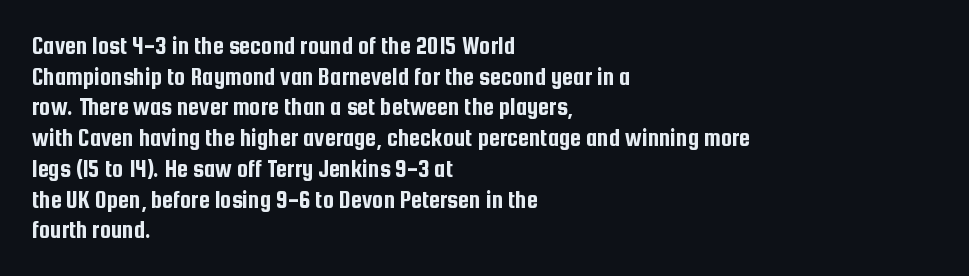
The image shows 25 px text type, upright; set left-aligned, line spacing 1.23x, normal letter spacing, not underlined.
